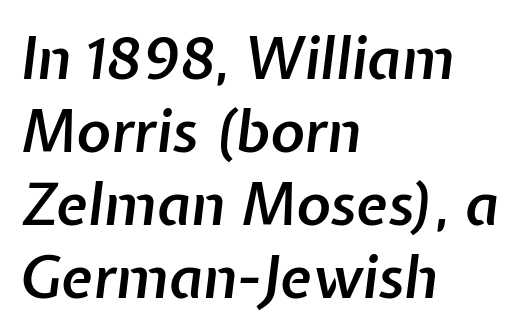
The image shows 58 px semibold type, italic (leaning right); set left-aligned, normal line spacing (1.26x), normal letter spacing, not underlined; low stroke contrast and a medium x-height.
